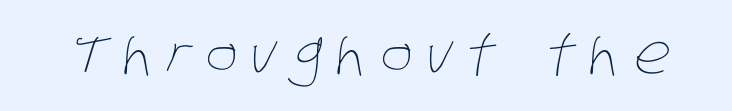
Q: Is the text bold? A: No.
Q: Is the text underlined? A: No.
Q: Is the spacing between letters normal or unusually wide? A: Unusually wide.
Q: Width (condensed, normal, or wide)? A: Condensed.
Q: Stroke contrast? A: Low.
Q: x-height? A: Large.
Q: Monospaced? A: No.
